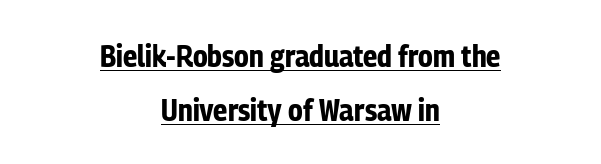
{"serif": "no", "italic": "no", "bold": "yes", "weight": "bold", "width": "condensed", "stroke_contrast": "low", "x_height": "medium", "monospaced": "no", "underline": "yes", "align": "center", "line_spacing_ratio": 1.73, "letter_spacing": "normal", "letter_spacing_em": 0.0, "glyph_px": 31}
